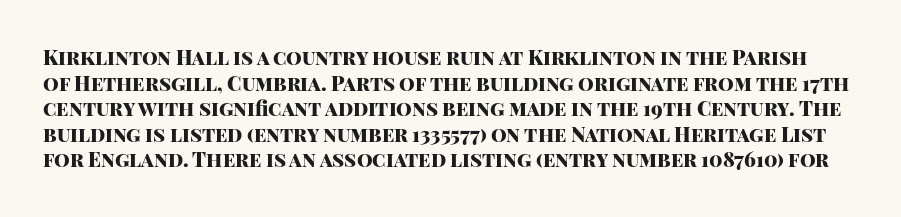
Bare-footed words on every line. Style check: upright. Summary of weight: heavy, a full bold. Tracking value appears to be zero — textbook default spacing. Baseline-to-baseline distance is the conventional proportion of letter height.
